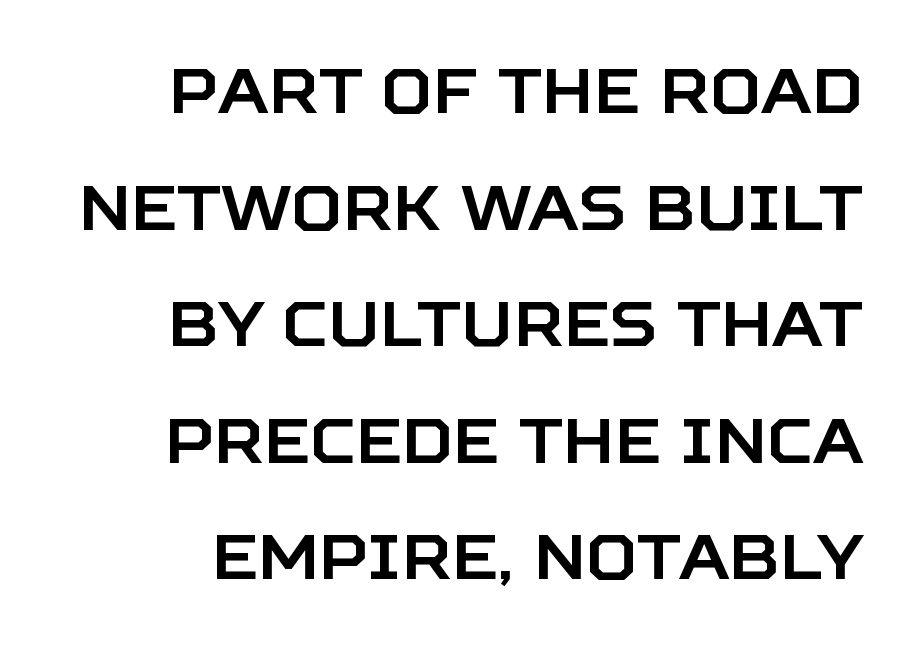
Spacing verdict: proportional, widths tailored to each character. This rendering features lettering with no underline. Short note: letters normally spaced. The font family rendered here belongs to the sans-serif group. The typography opts for an upright posture over an oblique one.
